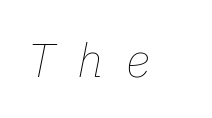
The image shows 47 px thin type, italic (leaning right); set unusually wide letter spacing (+0.49 em), not underlined; low stroke contrast and a medium x-height.
